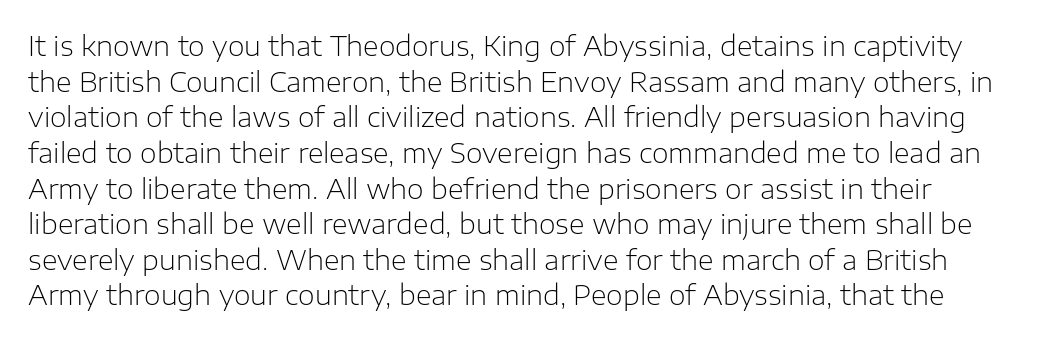
{"italic": "no", "bold": "no", "underline": "no", "line_spacing": "normal", "line_spacing_ratio": 1.32, "letter_spacing": "normal", "letter_spacing_em": 0.0, "glyph_px": 27}
